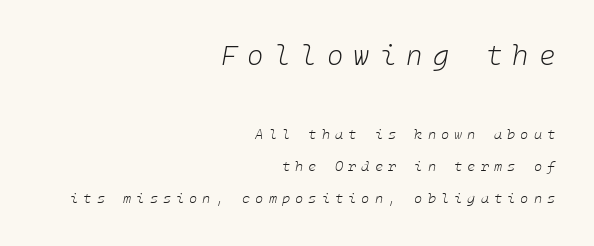
{"italic": "yes", "lean": "right", "slant_degrees": 10, "bold": "no", "weight": "light", "width": "normal", "stroke_contrast": "low", "x_height": "medium", "underline": "no", "align": "right", "line_spacing": "loose", "line_spacing_ratio": 2.29, "letter_spacing": "wide", "letter_spacing_em": 0.36, "larger_block": "first", "size_ratio": 2.0, "glyph_px": 28}
